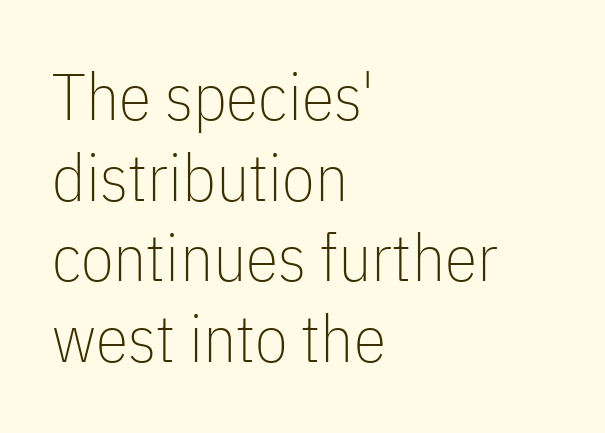
The image shows 66 px thin, condensed sans-serif type, upright; set left-aligned, line spacing 1.22x, normal letter spacing, not underlined; low stroke contrast and a medium x-height.
